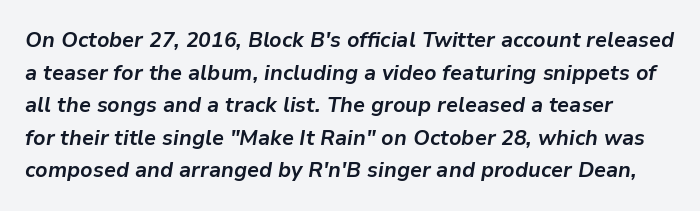
Q: Is the text bold? A: Yes.
Q: Is the text italic (slanted)? A: Yes, it leans right by about 9 degrees.
Q: Is the text underlined? A: No.
Q: Is the spacing between letters normal or unusually wide? A: Normal.
Q: Is the spacing between lines tight, normal or loose? A: Normal.
